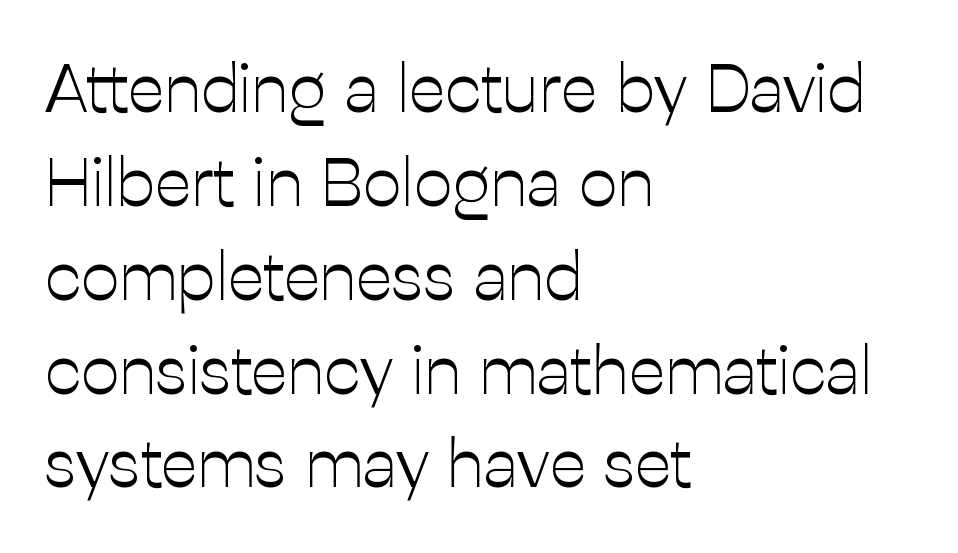
Q: Is the text bold? A: No.
Q: Is the text italic (slanted)? A: No, it is upright.
Q: Is the typeface a serif or a sans-serif typeface? A: Sans-serif.
Q: Is the text underlined? A: No.
Q: How is the paragraph aligned? A: Left-aligned.
Q: Is the spacing between letters normal or unusually wide? A: Normal.
Q: Is the spacing between lines tight, normal or loose? A: Normal.
Q: Width (condensed, normal, or wide)? A: Normal.
Q: Stroke contrast? A: Low.
Q: x-height? A: Medium.
Q: Monospaced? A: No.
